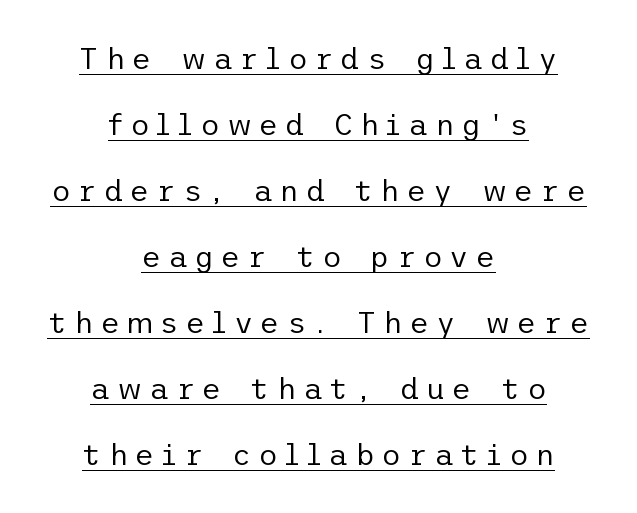
{"serif": "no", "italic": "no", "bold": "no", "weight": "regular", "width": "normal", "stroke_contrast": "low", "x_height": "medium", "underline": "yes", "align": "center", "line_spacing": "loose", "line_spacing_ratio": 2.2, "letter_spacing": "wide", "letter_spacing_em": 0.23, "glyph_px": 30}
